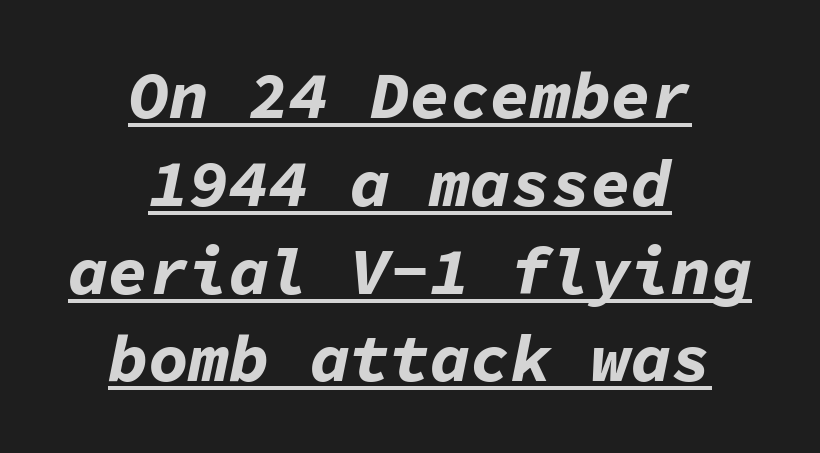
Q: Is the text bold? A: Yes.
Q: Is the text italic (slanted)? A: Yes, it leans right by about 11 degrees.
Q: Is the text underlined? A: Yes.
Q: How is the paragraph aligned? A: Centered.
Q: Is the spacing between letters normal or unusually wide? A: Normal.
Q: Is the spacing between lines tight, normal or loose? A: Normal.
Q: Width (condensed, normal, or wide)? A: Normal.
Q: Stroke contrast? A: Low.
Q: x-height? A: Medium.
Q: Monospaced? A: Yes.
